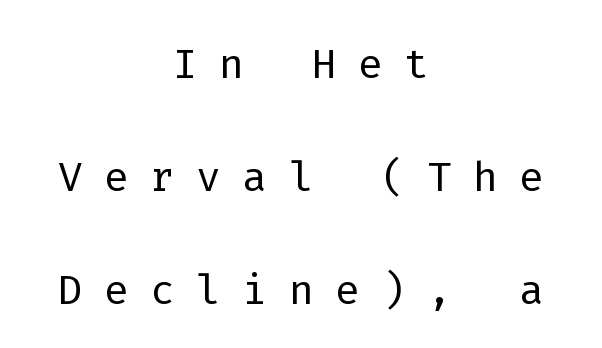
Q: Is the text bold? A: No.
Q: Is the text italic (slanted)? A: No, it is upright.
Q: Is the typeface a serif or a sans-serif typeface? A: Sans-serif.
Q: Is the text underlined? A: No.
Q: How is the paragraph aligned? A: Centered.
Q: Is the spacing between letters normal or unusually wide? A: Unusually wide.
Q: Is the spacing between lines tight, normal or loose? A: Loose.
Q: Width (condensed, normal, or wide)? A: Normal.
Q: Stroke contrast? A: Low.
Q: x-height? A: Medium.
Q: Monospaced? A: Yes.
